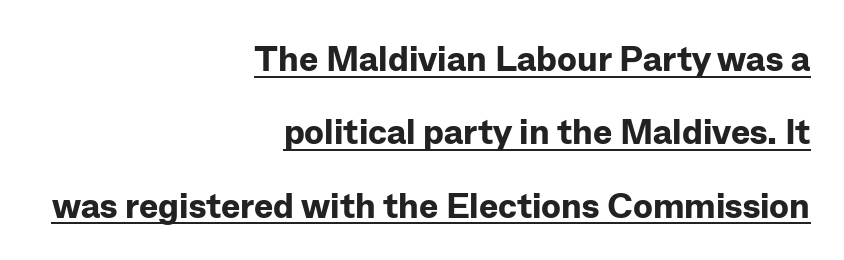
Q: Is the text bold? A: Yes.
Q: Is the text italic (slanted)? A: No, it is upright.
Q: Is the typeface a serif or a sans-serif typeface? A: Sans-serif.
Q: Is the text underlined? A: Yes.
Q: How is the paragraph aligned? A: Right-aligned.
Q: Is the spacing between letters normal or unusually wide? A: Normal.
Q: Is the spacing between lines tight, normal or loose? A: Loose.
Q: Width (condensed, normal, or wide)? A: Normal.
Q: Stroke contrast? A: Low.
Q: x-height? A: Medium.
Q: Monospaced? A: No.
